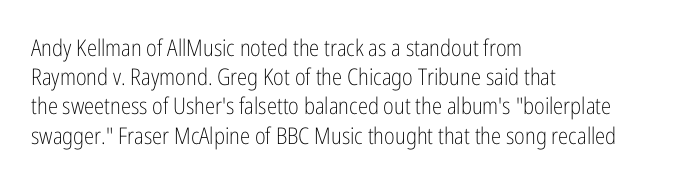
{"italic": "no", "bold": "no", "underline": "no", "align": "left", "line_spacing": "normal", "line_spacing_ratio": 1.27, "letter_spacing": "normal", "letter_spacing_em": 0.0, "glyph_px": 23}
